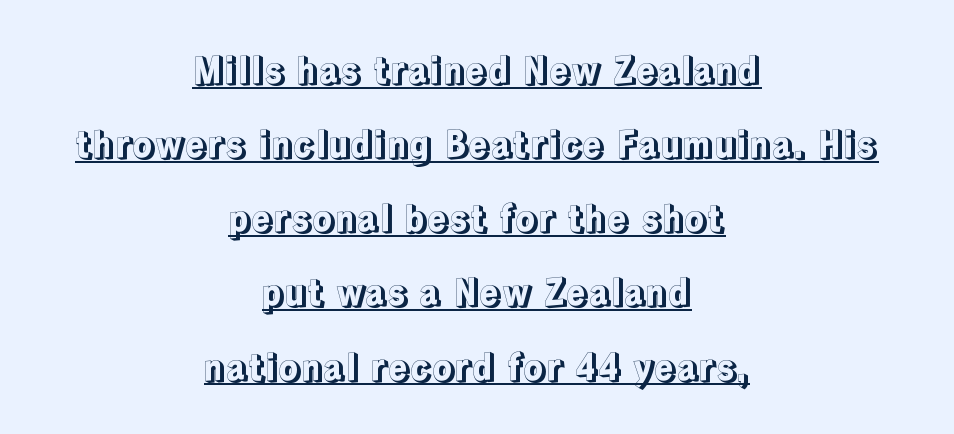
The image shows 36 px text type, upright; set centered, loose line spacing (2.06x), normal letter spacing, underlined; a medium x-height.
